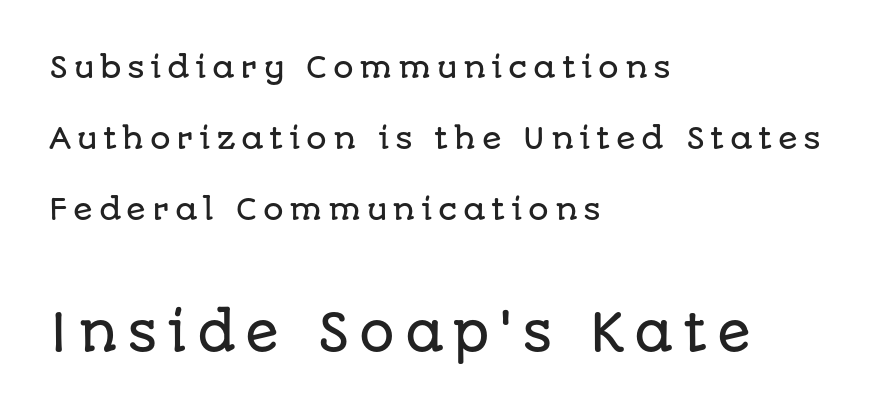
Q: Is the text italic (slanted)? A: No, it is upright.
Q: Is the typeface a serif or a sans-serif typeface? A: Sans-serif.
Q: Is the text underlined? A: No.
Q: How is the paragraph aligned? A: Left-aligned.
Q: Is the spacing between lines tight, normal or loose? A: Loose.
Q: Which block of text is set in a larger size, the first (top) or the second (bottom)? A: The second (bottom) one.
Q: Width (condensed, normal, or wide)? A: Normal.
Q: Stroke contrast? A: Low.
Q: x-height? A: Large.
Q: Monospaced? A: No.
